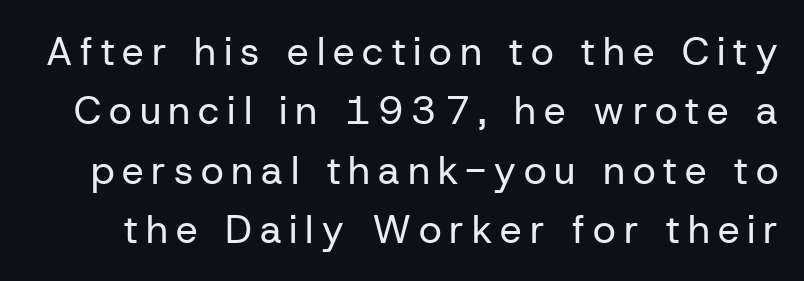
{"serif": "no", "italic": "no", "bold": "no", "weight": "regular", "width": "normal", "stroke_contrast": "low", "x_height": "medium", "monospaced": "no", "underline": "no", "line_spacing": "normal", "line_spacing_ratio": 1.52, "letter_spacing": "wide", "letter_spacing_em": 0.2, "glyph_px": 39}
